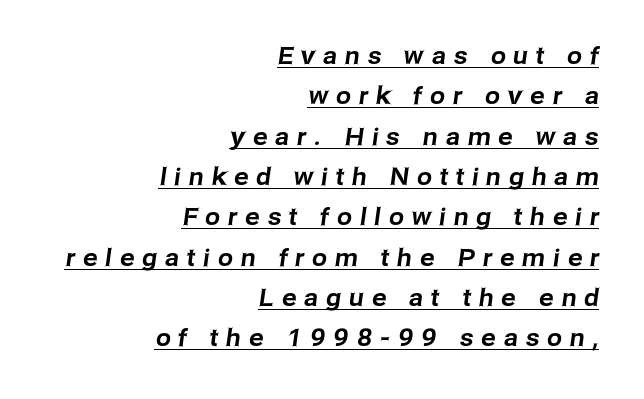
The image shows 24 px text type; set right-aligned, normal line spacing (1.68x), unusually wide letter spacing (+0.33 em), underlined.
